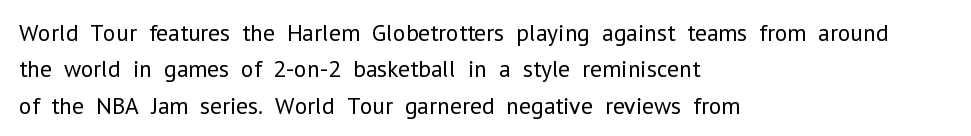
{"italic": "no", "bold": "no", "underline": "no", "align": "left", "line_spacing": "normal", "line_spacing_ratio": 1.52, "letter_spacing": "normal", "letter_spacing_em": 0.0, "glyph_px": 24}
